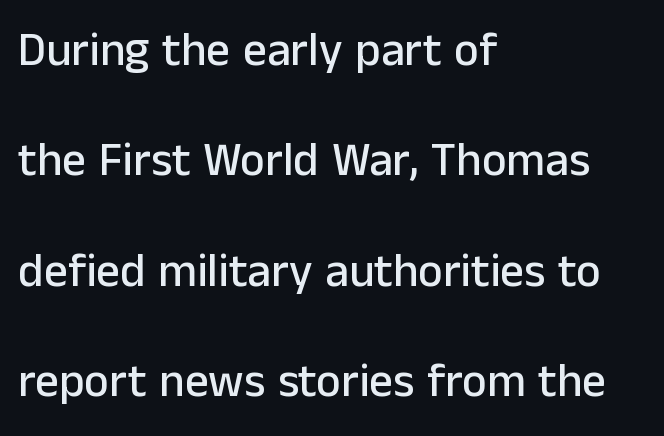
How would I describe the line gaps? Wide and relaxed. The rag falls on the right side of this text block. Standard letterfit; no display-style spreading of the glyphs. Does the type have serifs? No, each stem ends abruptly.
